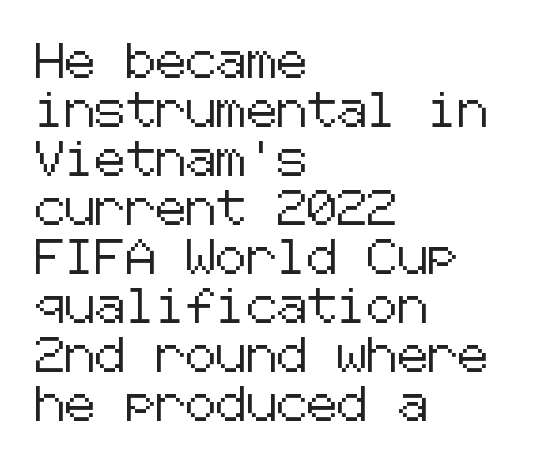
{"serif": "no", "italic": "no", "width": "normal", "stroke_contrast": "low", "x_height": "medium", "underline": "no", "align": "left", "line_spacing": "normal", "line_spacing_ratio": 1.44, "letter_spacing": "normal", "letter_spacing_em": 0.0, "glyph_px": 34}
